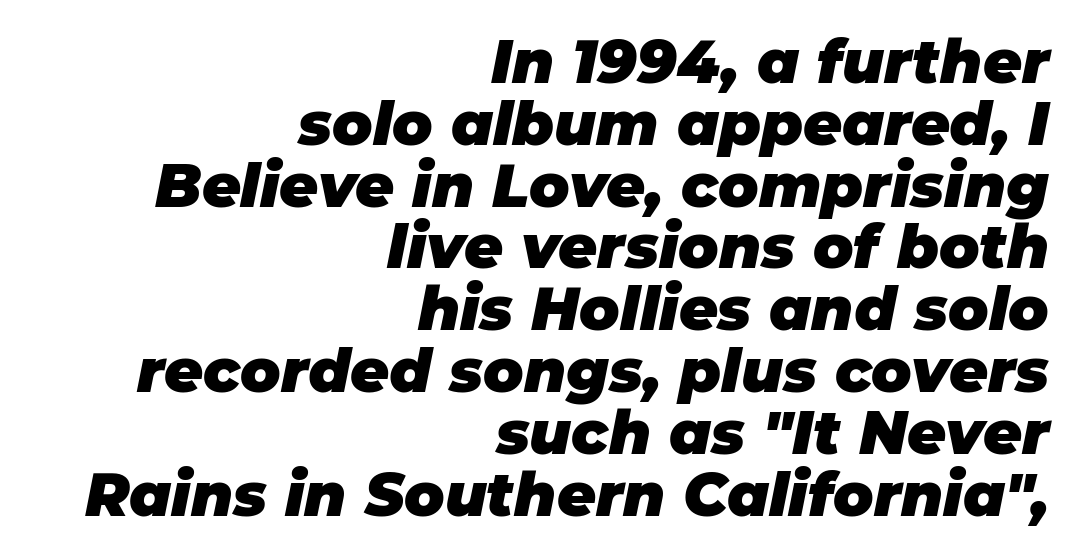
How would I describe the line gaps? Narrow and economical. Compared with typical body copy, the letter spacing here is the same. Spacing verdict: proportional, widths tailored to each character. The rendering uses a bold face; every stroke is thick and dark. Rendered with sloped, italic letterforms. Quick note: underline off.
